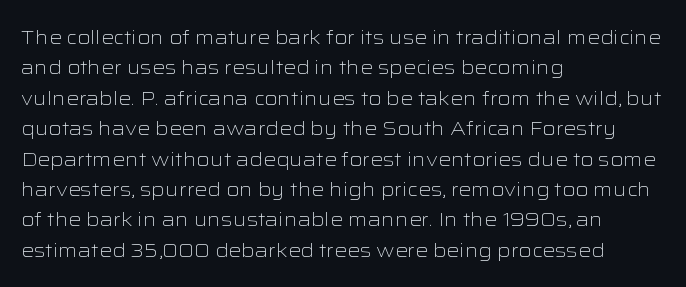
Q: Is the text bold? A: No.
Q: Is the text italic (slanted)? A: No, it is upright.
Q: Is the text underlined? A: No.
Q: How is the paragraph aligned? A: Left-aligned.
Q: Is the spacing between letters normal or unusually wide? A: Normal.
Q: Is the spacing between lines tight, normal or loose? A: Normal.
